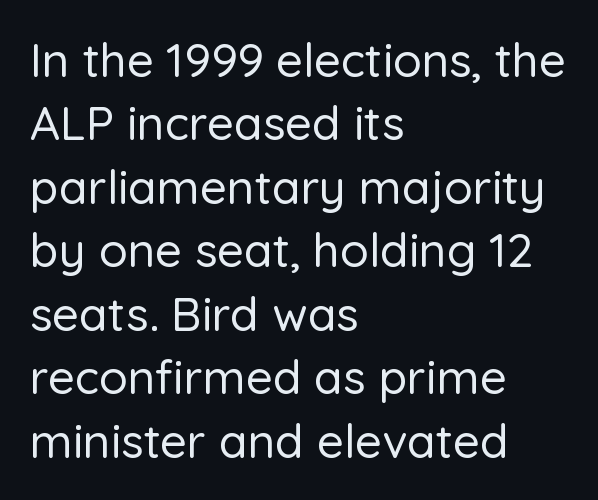
Q: Is the text italic (slanted)? A: No, it is upright.
Q: Is the typeface a serif or a sans-serif typeface? A: Sans-serif.
Q: Is the text underlined? A: No.
Q: How is the paragraph aligned? A: Left-aligned.
Q: Is the spacing between letters normal or unusually wide? A: Normal.
Q: Is the spacing between lines tight, normal or loose? A: Normal.
Q: Width (condensed, normal, or wide)? A: Normal.
Q: Stroke contrast? A: Low.
Q: x-height? A: Medium.
Q: Monospaced? A: No.
